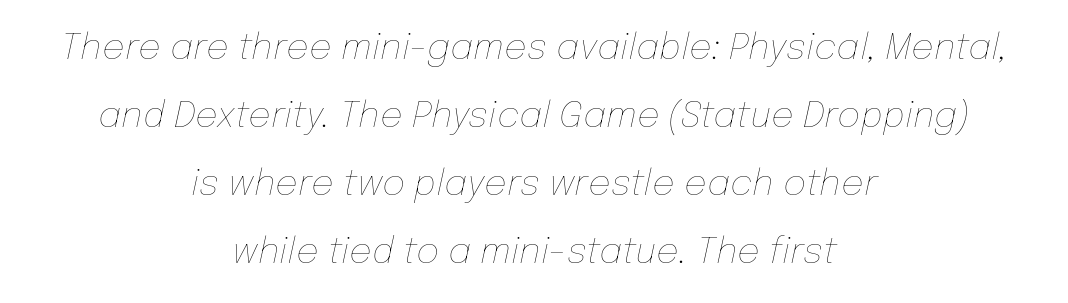
If you folded the block vertically in half, each line would mirror itself in length. The typeface has the unassuming heft of standard copy or less. Between one letter and the next there's only the usual sliver of space. This sample has the flowing, uneven cadence of proportional lettering.
